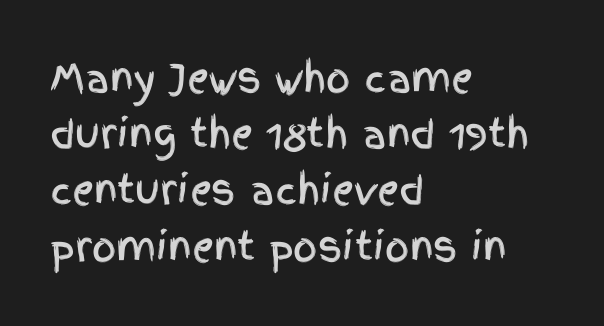
These lines are rendered in a variable-pitch font. One-word summary of the alignment: left. This sample uses a sans-serif face. The type is set solid horizontally, with unmodified tracking. Every character sits straight up, as roman type does. Plain, unruled lines of type.
